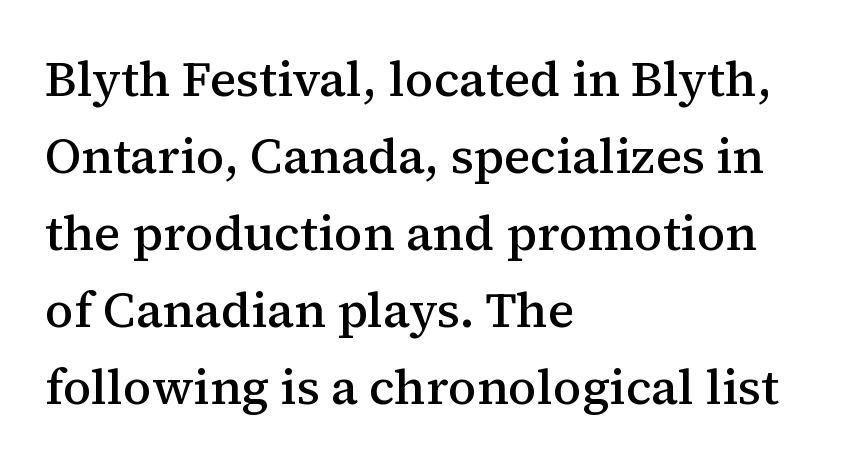
The image shows 49 px semibold serif type, upright; set left-aligned, normal line spacing (1.57x), normal letter spacing, not underlined; medium stroke contrast and a medium x-height.
